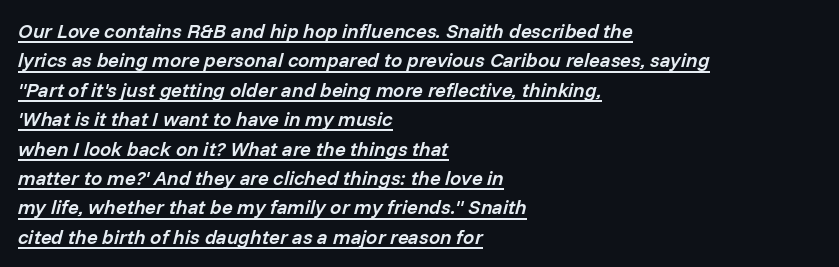
A typographer would call this underscored text. Tall strokes in this sample are angled rather than plumb. How heavy is the stroke? Medium-heavy — a semibold, shy of bold. Vertically, the passage feels balanced, rows spaced as you'd expect.
